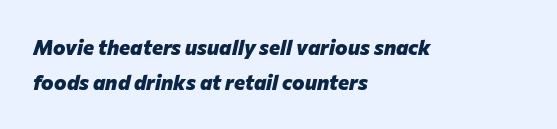
{"italic": "yes", "lean": "right", "slant_degrees": 12, "bold": "yes", "underline": "no", "align": "left", "line_spacing": "normal", "line_spacing_ratio": 1.67, "letter_spacing": "normal", "letter_spacing_em": 0.0, "glyph_px": 21}
